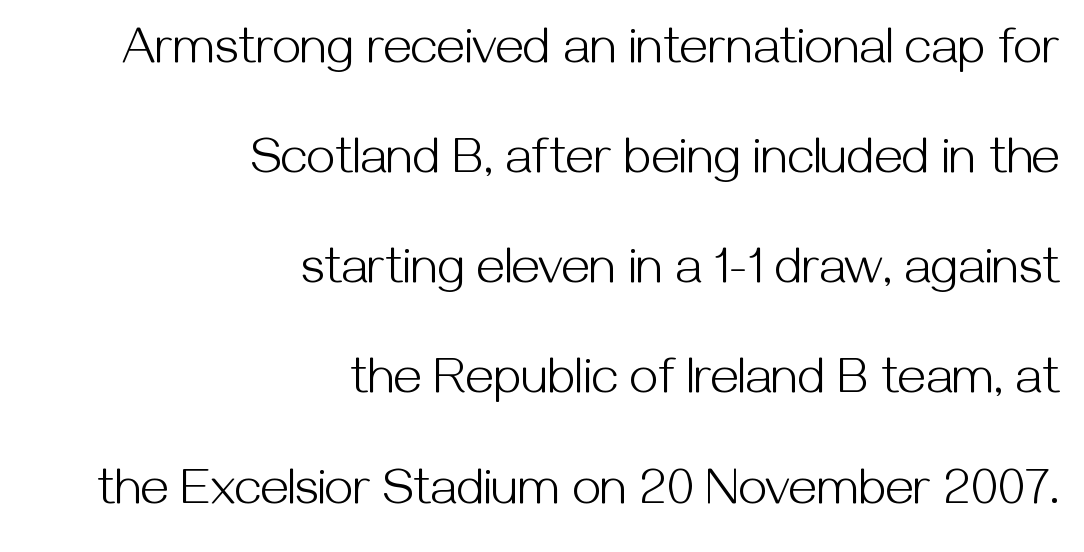
Stroke thickness stays within the range of a standard reading face or lighter. The axis of the letterforms is exactly vertical. Here the designer chose a conventional face with non-uniform glyph widths. The passage shown has conventional tracking throughout. Is there much room between lines? Yes — plenty of vertical air separates them. This is sans-serif lettering, the kind often seen on screens and signage.
